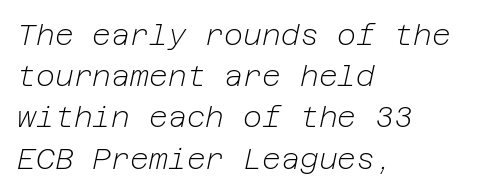
Q: Is the text bold? A: No.
Q: Is the text italic (slanted)? A: Yes, it leans right by about 12 degrees.
Q: Is the text underlined? A: No.
Q: How is the paragraph aligned? A: Left-aligned.
Q: Is the spacing between letters normal or unusually wide? A: Normal.
Q: Is the spacing between lines tight, normal or loose? A: Normal.
Q: Width (condensed, normal, or wide)? A: Normal.
Q: Stroke contrast? A: Low.
Q: x-height? A: Medium.
